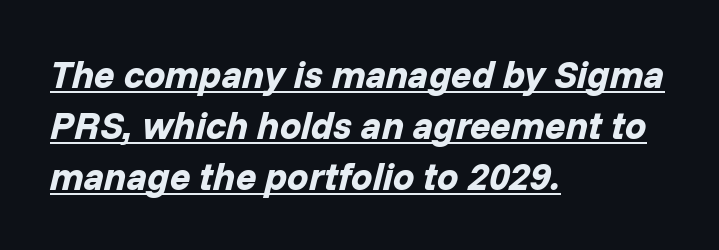
The image shows 38 px bold type, italic (leaning right); set left-aligned, normal line spacing (1.34x), normal letter spacing, underlined; low stroke contrast and a medium x-height.
